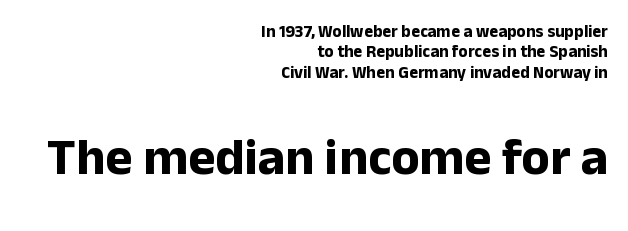
The image shows 52 px bold sans-serif type, upright; set right-aligned, line spacing 1.2x, normal letter spacing, not underlined; the second (bottom) block is 3.06x larger; low stroke contrast and a medium x-height.
